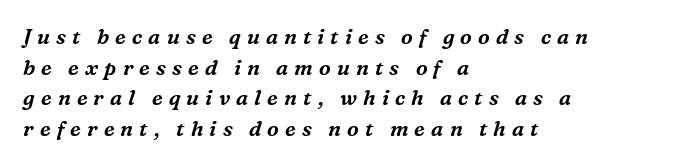
{"italic": "yes", "lean": "right", "slant_degrees": 16, "underline": "no", "align": "left", "line_spacing": "normal", "line_spacing_ratio": 1.46, "letter_spacing": "wide", "letter_spacing_em": 0.29, "glyph_px": 21}
